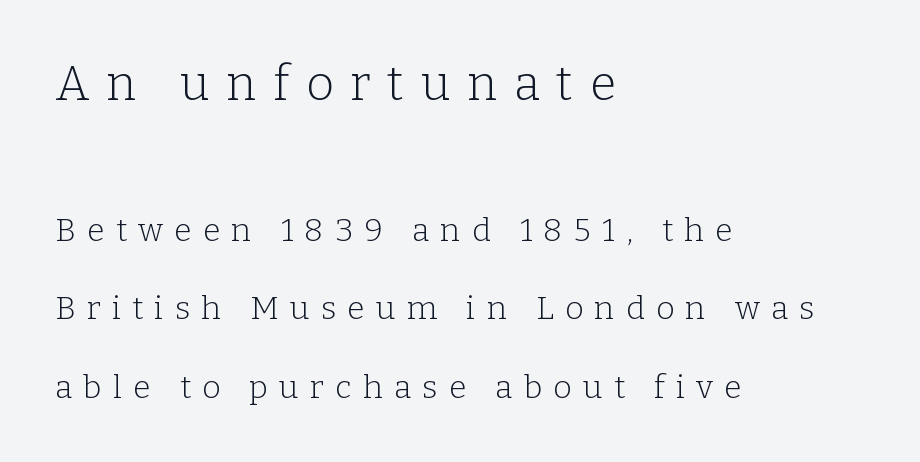
The image shows 48 px light serif type, upright; set left-aligned, loose line spacing (2.45x), unusually wide letter spacing (+0.35 em), not underlined; the first (top) block is 1.5x larger; low stroke contrast and a medium x-height.
